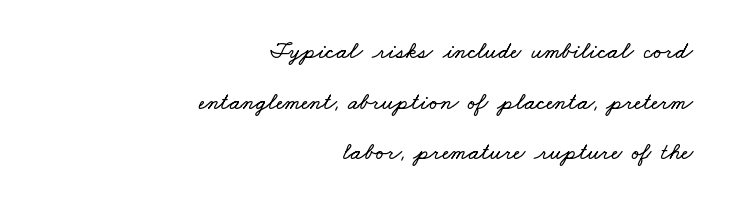
The image shows 24 px text type; set right-aligned, loose line spacing (2.11x), normal letter spacing, not underlined.
